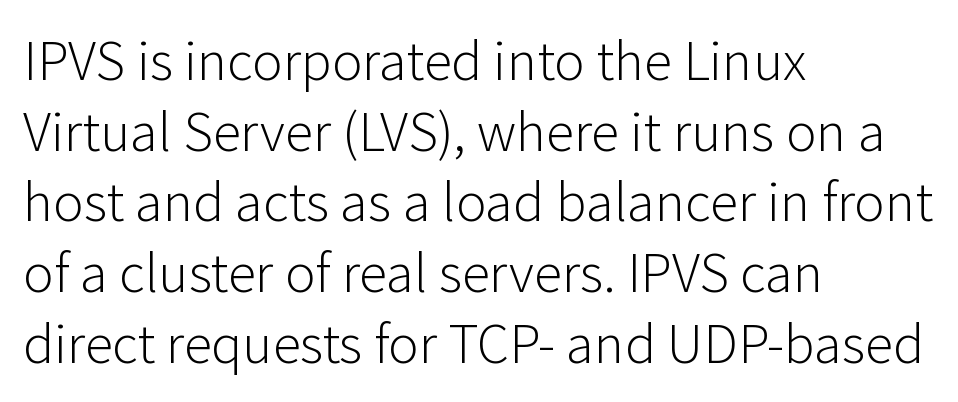
The letters stand upright; this is a roman face. The gap between lines stays unmarked. The letters carry no serifs — their stems end cleanly without finishing strokes. Typeset ragged right — the left edge is the straight one.
